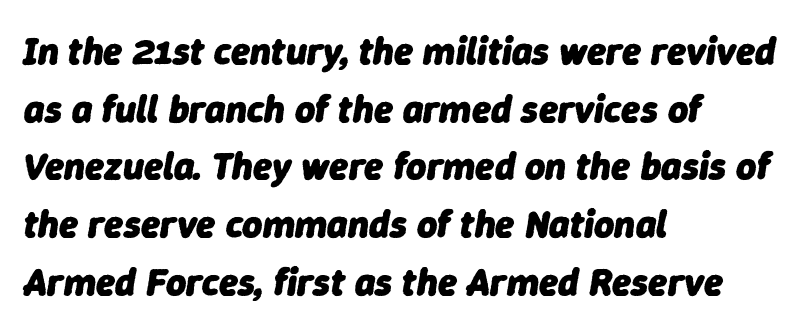
Q: Is the text bold? A: Yes.
Q: Is the text italic (slanted)? A: Yes, it leans right by about 9 degrees.
Q: Is the text underlined? A: No.
Q: How is the paragraph aligned? A: Left-aligned.
Q: Is the spacing between letters normal or unusually wide? A: Normal.
Q: Is the spacing between lines tight, normal or loose? A: Normal.
Q: Width (condensed, normal, or wide)? A: Normal.
Q: Stroke contrast? A: Low.
Q: x-height? A: Medium.
Q: Monospaced? A: No.
